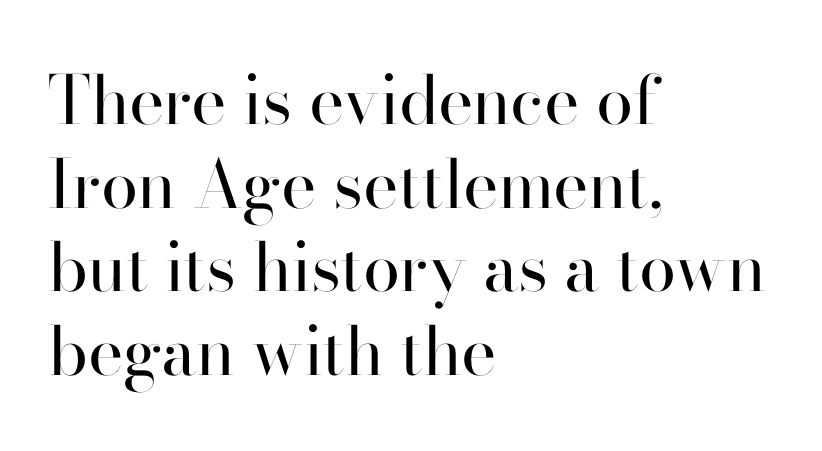
{"serif": "no", "italic": "no", "bold": "no", "weight": "regular", "width": "normal", "stroke_contrast": "high", "x_height": "small", "monospaced": "no", "underline": "no", "align": "left", "line_spacing": "normal", "line_spacing_ratio": 1.25, "letter_spacing": "normal", "letter_spacing_em": 0.0, "glyph_px": 67}
